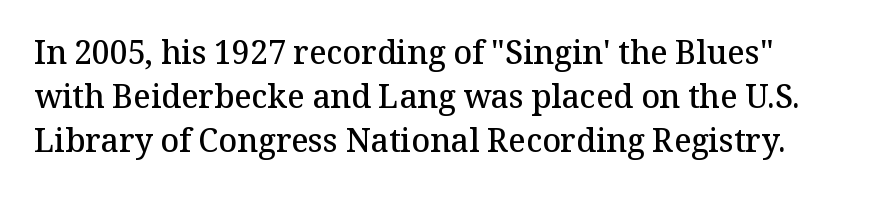
{"serif": "yes", "italic": "no", "bold": "semi", "weight": "semibold", "width": "normal", "stroke_contrast": "medium", "x_height": "medium", "monospaced": "no", "underline": "no", "line_spacing": "normal", "line_spacing_ratio": 1.38, "letter_spacing": "normal", "letter_spacing_em": 0.0, "glyph_px": 32}
